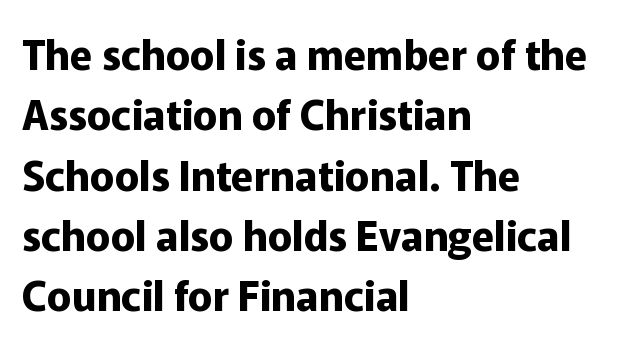
{"serif": "no", "italic": "no", "bold": "yes", "weight": "bold", "width": "normal", "stroke_contrast": "low", "x_height": "medium", "monospaced": "no", "underline": "no", "align": "left", "line_spacing": "normal", "line_spacing_ratio": 1.47, "letter_spacing": "normal", "letter_spacing_em": 0.0, "glyph_px": 41}
